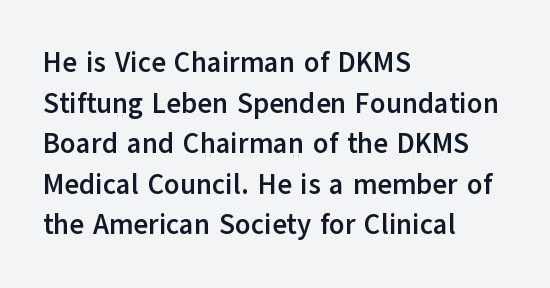
Clear beneath every line of the passage. The rendering uses a bold face; every stroke is thick and dark. These lines were composed using upright roman letters. The tracking reads as untouched default to a designer's eye.
